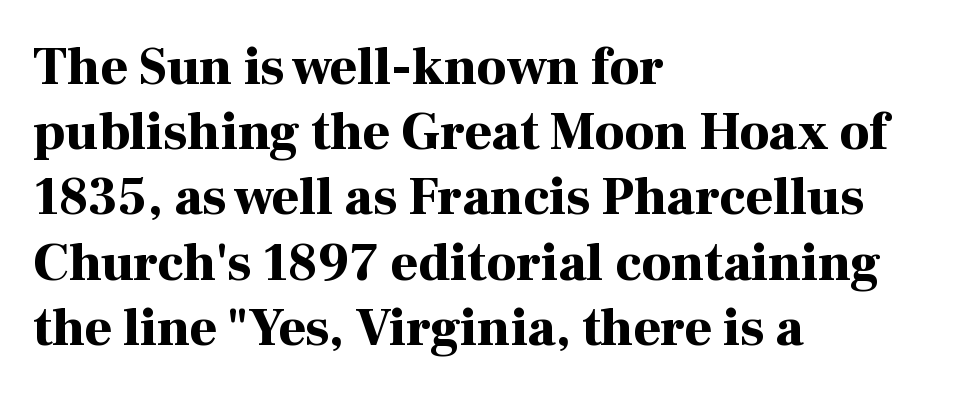
Which margin do the lines hug? The left one — the right edge is uneven. Decoration check: the copy has no underline. This is the regular roman posture of the typeface. Weight: bold. What kind of face is this? One with serifs. The letters advance in unequal steps, a hallmark of proportional type.
